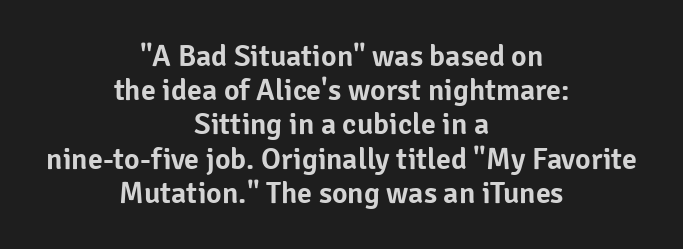
The compositor balanced each line on the midline. This sample uses an upright cut, with every glyph sitting square on the baseline. Proportional: the letters do not fall into vertical columns. A typesetter would call this leading minimal, almost set solid. Anything drawn beneath the words? Only blank space.
